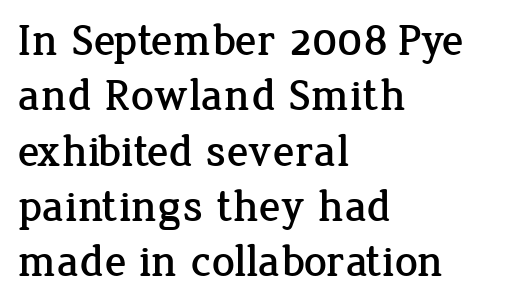
This is the regular roman posture of the typeface. The passage shown is typed in a proportional face where columns would drift. The tracking reads as untouched default to a designer's eye. Small tapered or slab feet sit at the stroke ends, so this counts as serif. A student would call this left alignment; a typographer would say flush left, rag right.
